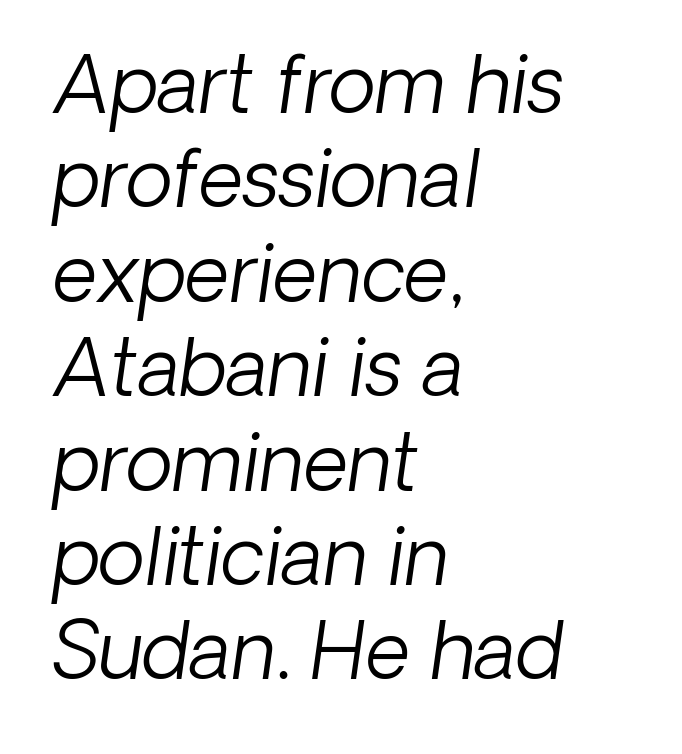
Q: Is the text bold? A: No.
Q: Is the text italic (slanted)? A: Yes, it leans right by about 8 degrees.
Q: Is the text underlined? A: No.
Q: How is the paragraph aligned? A: Left-aligned.
Q: Is the spacing between letters normal or unusually wide? A: Normal.
Q: Width (condensed, normal, or wide)? A: Normal.
Q: Stroke contrast? A: Low.
Q: x-height? A: Medium.
Q: Monospaced? A: No.
